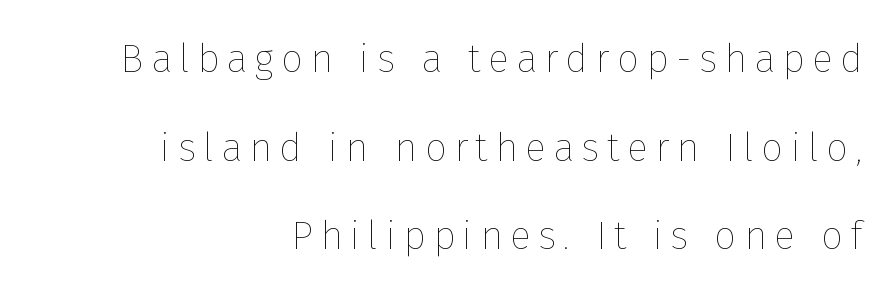
{"italic": "no", "bold": "no", "weight": "thin", "width": "normal", "stroke_contrast": "low", "x_height": "medium", "monospaced": "no", "underline": "no", "align": "right", "line_spacing": "loose", "line_spacing_ratio": 2.27, "glyph_px": 39}
